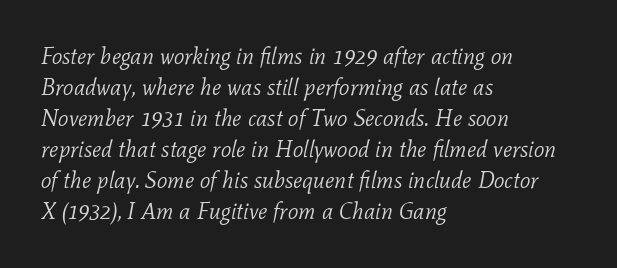
The image shows 23 px text type, italic (leaning right); set left-aligned, normal line spacing (1.35x), normal letter spacing, not underlined.
